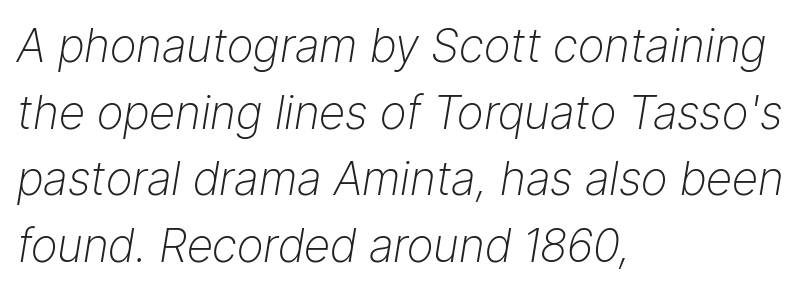
The image shows 46 px light type, italic (leaning right); set left-aligned, normal line spacing (1.45x), normal letter spacing, not underlined; low stroke contrast and a medium x-height.
